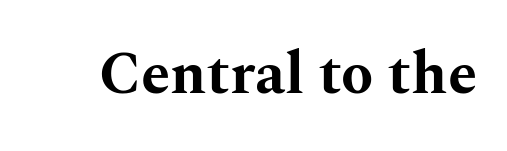
Q: Is the text bold? A: Yes.
Q: Is the text italic (slanted)? A: No, it is upright.
Q: Is the typeface a serif or a sans-serif typeface? A: Serif.
Q: Is the text underlined? A: No.
Q: Is the spacing between letters normal or unusually wide? A: Normal.
Q: Width (condensed, normal, or wide)? A: Wide.
Q: Stroke contrast? A: Medium.
Q: x-height? A: Medium.
Q: Monospaced? A: No.
